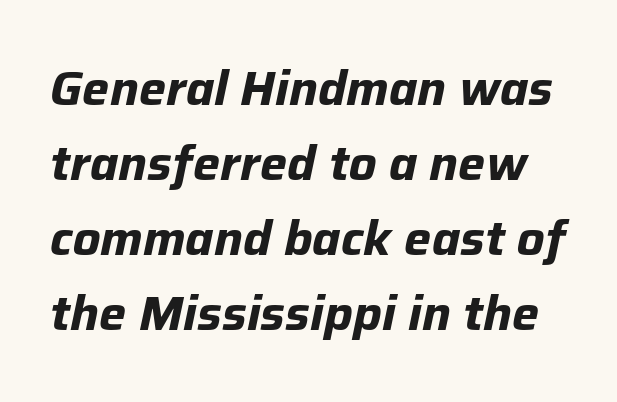
{"italic": "yes", "lean": "right", "slant_degrees": 12, "bold": "yes", "weight": "bold", "width": "normal", "stroke_contrast": "low", "x_height": "medium", "monospaced": "no", "underline": "no", "line_spacing": "normal", "line_spacing_ratio": 1.56, "letter_spacing": "normal", "letter_spacing_em": 0.0, "glyph_px": 48}
